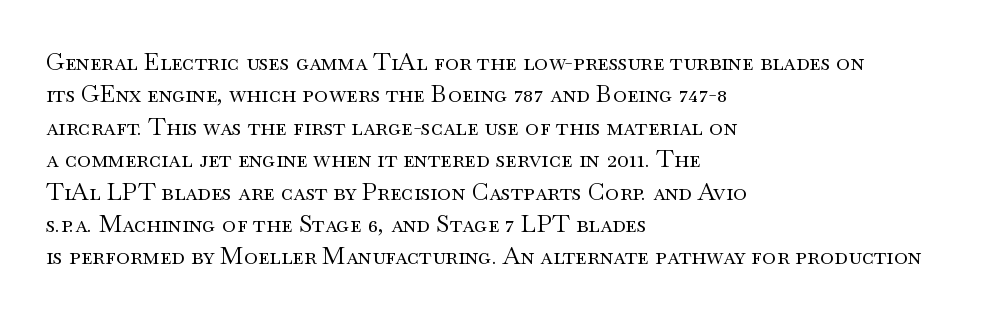
{"italic": "no", "bold": "no", "underline": "no", "align": "left", "line_spacing": "normal", "line_spacing_ratio": 1.35, "letter_spacing": "normal", "letter_spacing_em": 0.0, "glyph_px": 24}
